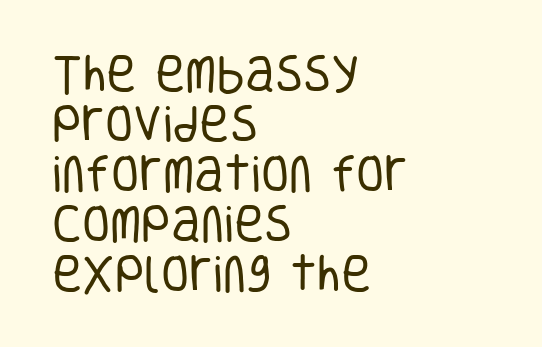
{"serif": "no", "italic": "no", "bold": "no", "weight": "regular", "width": "condensed", "stroke_contrast": "low", "x_height": "large", "monospaced": "no", "underline": "no", "align": "left", "line_spacing_ratio": 1.22, "letter_spacing": "normal", "letter_spacing_em": 0.0, "glyph_px": 41}
